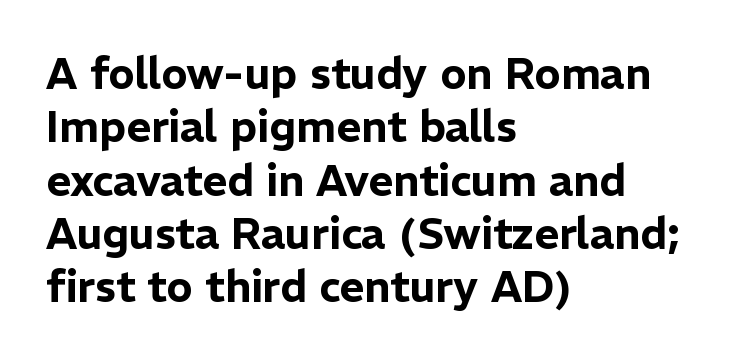
{"serif": "no", "italic": "no", "width": "normal", "stroke_contrast": "low", "x_height": "medium", "monospaced": "no", "underline": "no", "align": "left", "line_spacing_ratio": 1.24, "letter_spacing": "normal", "letter_spacing_em": 0.0, "glyph_px": 43}
